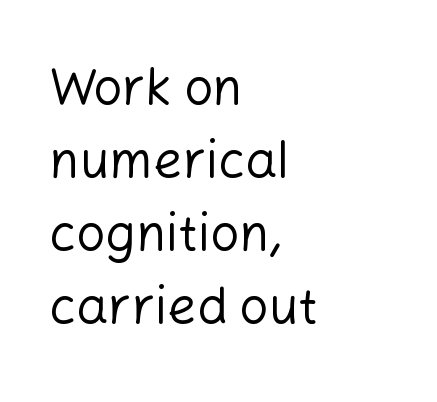
The image shows 51 px regular-weight sans-serif type, upright; set left-aligned, normal line spacing (1.43x), normal letter spacing, not underlined; low stroke contrast and a medium x-height.
